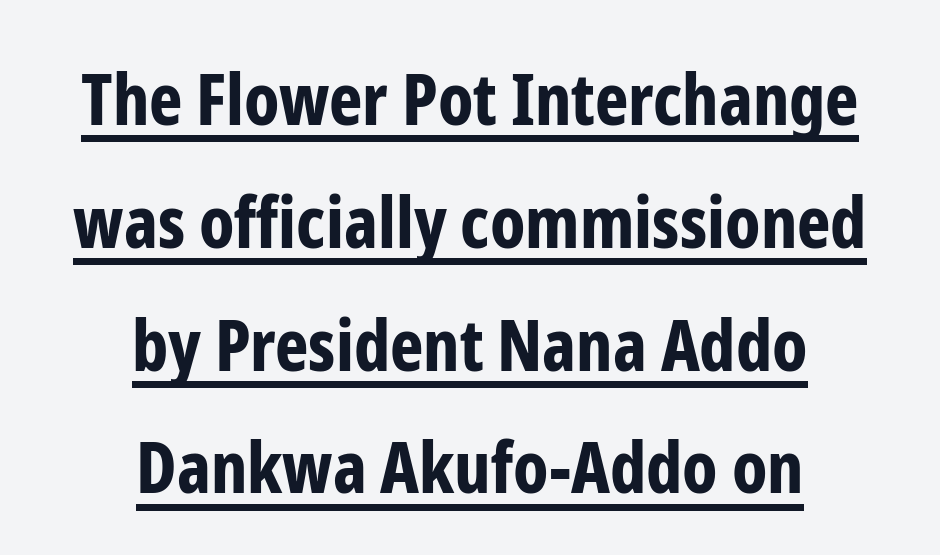
These lines stack symmetrically, like a column narrowing and widening about its center. The rendering keeps characters at their native spacing. Thick stems and heavy bowls — unmistakably bold. Is there an underline? Yes — a line sits under the letters. Stroke terminals: plain, sans-serif.
